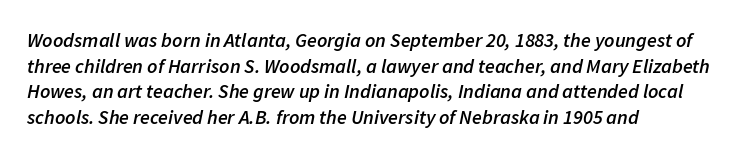
The rendering uses a moderate line-height, typical for paragraphs. The glyphs have the mass of a demibold cut, below bold. The passage shown has conventional tracking throughout. Only glyphs here, with clear space below each row. The passage is arranged the way most books set body copy — flush left. When letters slant like this, we call the style italic.
